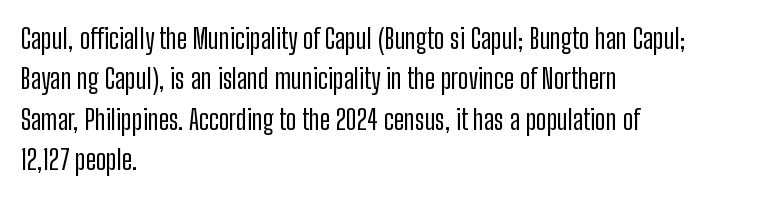
The image shows 28 px condensed sans-serif type, upright; set left-aligned, normal line spacing (1.44x), normal letter spacing, not underlined; low stroke contrast and a medium x-height.
